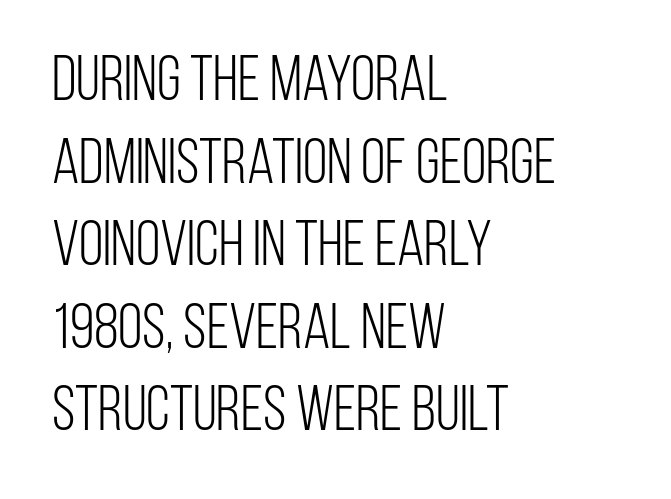
Note the varied advance widths — an 'i' is clearly narrower than an 'm'. There is no visible air inserted between adjacent glyphs. Stroke terminals: plain, sans-serif. A roman cut, with each character standing at attention. Horizontally, the lines are justified to the leading edge only. Words float on clear page, feet unadorned.
